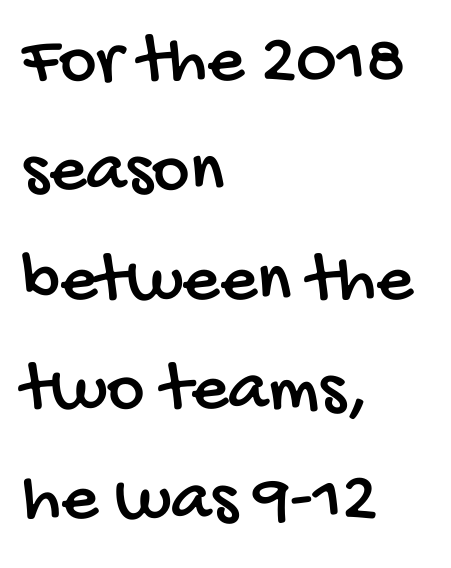
Nope, no serifs anywhere on these letters. Note the varied advance widths — an 'i' is clearly narrower than an 'm'. Letter spacing: default. Which margin do the lines hug? The left one — the right edge is uneven. The rendering uses a moderate line-height, typical for paragraphs. The string is rendered with underlining switched off.
